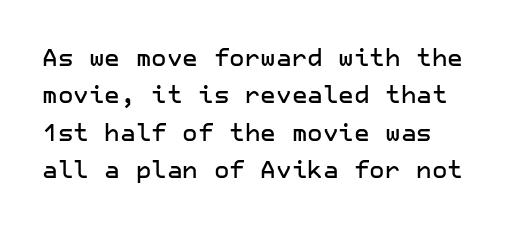
{"italic": "no", "underline": "no", "align": "left", "line_spacing": "normal", "line_spacing_ratio": 1.56, "letter_spacing": "normal", "letter_spacing_em": 0.0, "glyph_px": 24}
